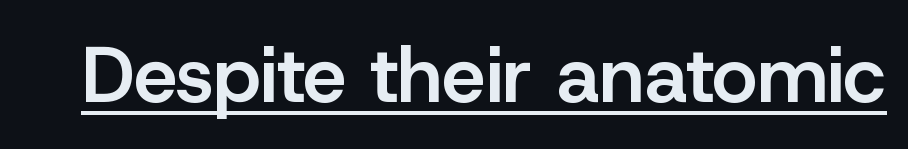
Quick note: not italic, upright. The face used here is a sans, in the tradition of grotesques and geometrics. Is the letter spacing exaggerated? No — it looks like the ordinary default. The face used here is proportionally spaced, like ordinary book or web type. Honestly, the underline is the first thing you notice here. The typesetting leans somewhat heavy: a semibold.
